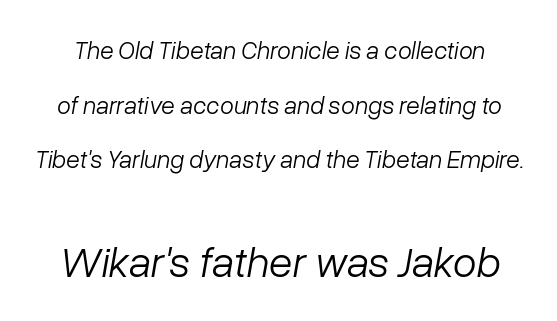
{"italic": "yes", "lean": "right", "slant_degrees": 10, "bold": "no", "weight": "light", "width": "normal", "stroke_contrast": "low", "x_height": "medium", "monospaced": "no", "underline": "no", "line_spacing": "loose", "line_spacing_ratio": 2.19, "letter_spacing": "normal", "letter_spacing_em": 0.0, "larger_block": "second", "size_ratio": 1.72, "glyph_px": 43}
